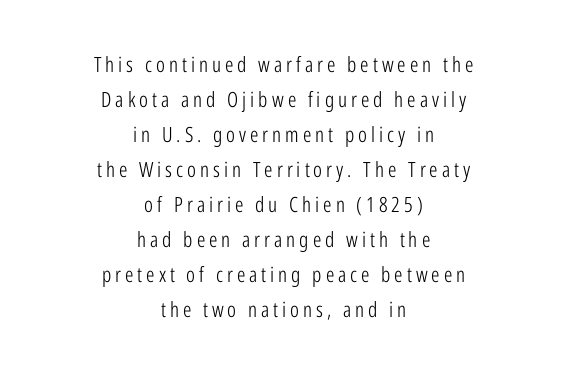
{"italic": "no", "bold": "no", "underline": "no", "align": "center", "line_spacing": "normal", "line_spacing_ratio": 1.67, "glyph_px": 21}
